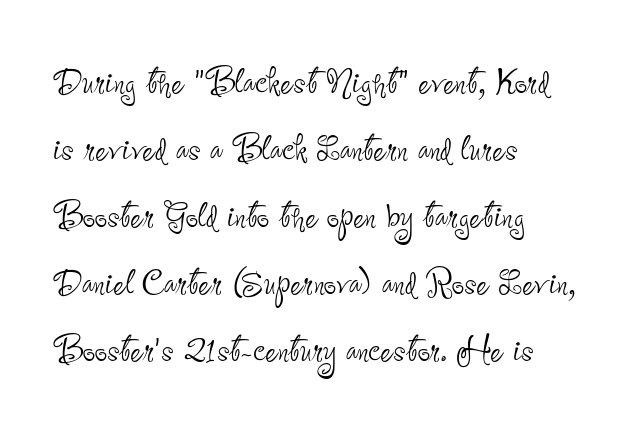
{"serif": "no", "bold": "no", "weight": "thin", "width": "condensed", "stroke_contrast": "low", "x_height": "small", "monospaced": "no", "underline": "no", "align": "left", "line_spacing": "normal", "line_spacing_ratio": 1.52, "letter_spacing": "normal", "letter_spacing_em": 0.0, "glyph_px": 44}
